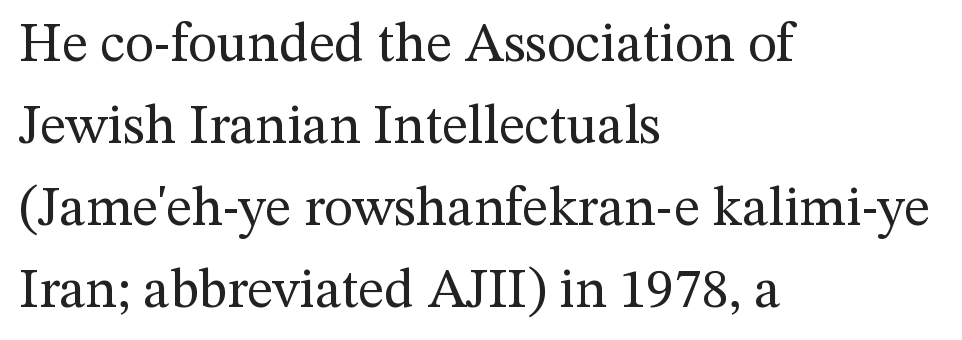
Quick note: underline off. A classic flush-left, rag-right setting is used for this passage. Upright lettering throughout. The rendering uses a moderate line-height, typical for paragraphs.
